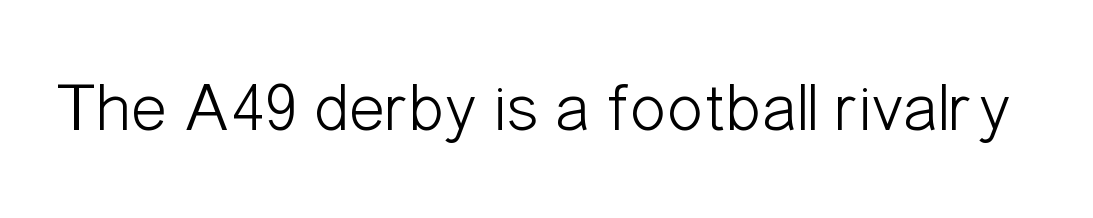
Each word holds together tightly as a unit, with standard inter-letter gaps. A roman cut, with each character standing at attention. Spacing verdict: proportional, widths tailored to each character. The zone under the glyphs is completely vacant. Stroke thickness stays within the range of a standard reading face or lighter.
